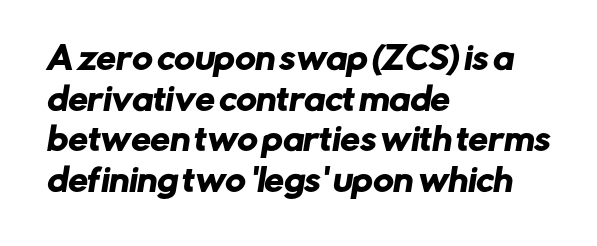
Q: Is the typeface a serif or a sans-serif typeface? A: Sans-serif.
Q: Is the text underlined? A: No.
Q: How is the paragraph aligned? A: Left-aligned.
Q: Is the spacing between letters normal or unusually wide? A: Normal.
Q: Is the spacing between lines tight, normal or loose? A: Normal.
Q: Width (condensed, normal, or wide)? A: Normal.
Q: Stroke contrast? A: Low.
Q: x-height? A: Medium.
Q: Monospaced? A: No.
